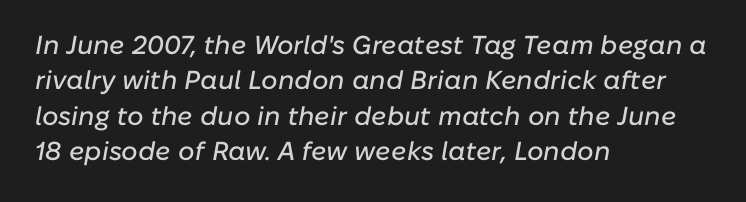
Q: Is the text italic (slanted)? A: Yes, it leans right by about 10 degrees.
Q: Is the text underlined? A: No.
Q: How is the paragraph aligned? A: Left-aligned.
Q: Is the spacing between letters normal or unusually wide? A: Normal.
Q: Is the spacing between lines tight, normal or loose? A: Normal.
